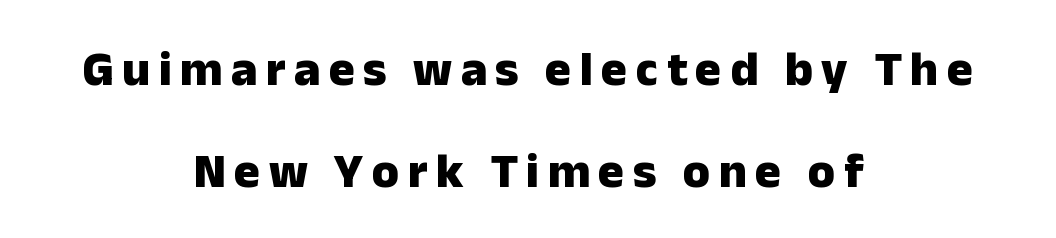
Q: Is the text bold? A: Yes.
Q: Is the text italic (slanted)? A: No, it is upright.
Q: Is the typeface a serif or a sans-serif typeface? A: Sans-serif.
Q: Is the text underlined? A: No.
Q: How is the paragraph aligned? A: Centered.
Q: Is the spacing between lines tight, normal or loose? A: Loose.
Q: Width (condensed, normal, or wide)? A: Normal.
Q: Stroke contrast? A: Low.
Q: x-height? A: Medium.
Q: Monospaced? A: No.
